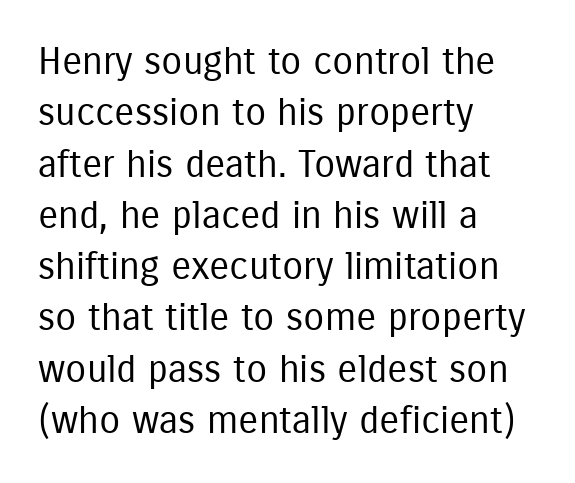
{"serif": "no", "italic": "no", "bold": "no", "weight": "regular", "width": "condensed", "stroke_contrast": "low", "x_height": "medium", "monospaced": "no", "underline": "no", "align": "left", "line_spacing": "normal", "line_spacing_ratio": 1.35, "letter_spacing": "normal", "letter_spacing_em": 0.0, "glyph_px": 38}
